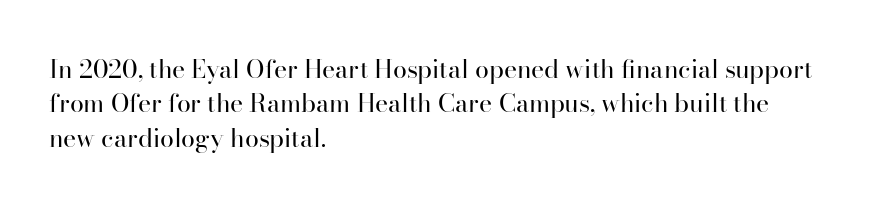
Spacing between characters is what you'd get straight out of the box. The passage shown is not underscored anywhere. The lines in this sample share a left origin and differ only in where they stop. The lines sit at an ordinary, default distance from one another. Is the type heavy? It reads as light-to-regular instead.
